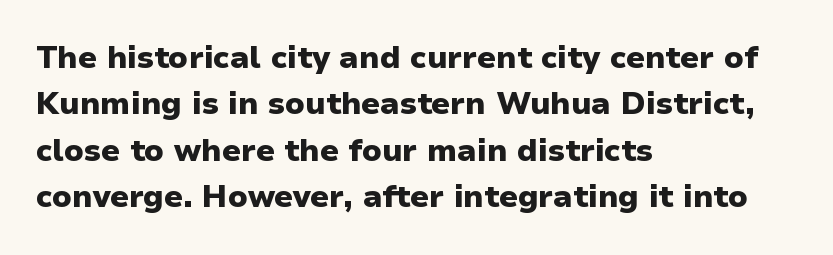
The axis of the letterforms is exactly vertical. Nothing unusual about the tracking: characters are spaced as the font intends. Regarding leading, the lines here are spaced in the standard way. The face used here is proportionally spaced, like ordinary book or web type. The characters look thick and weighty, a clear bold. Unlike a traditional serif, this face leaves its strokes unadorned.
